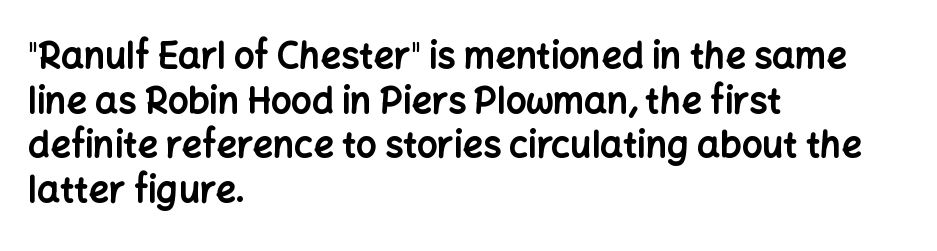
{"serif": "no", "italic": "no", "bold": "yes", "weight": "bold", "width": "normal", "stroke_contrast": "low", "x_height": "medium", "monospaced": "no", "underline": "no", "align": "left", "line_spacing_ratio": 1.24, "letter_spacing": "normal", "letter_spacing_em": 0.0, "glyph_px": 36}
